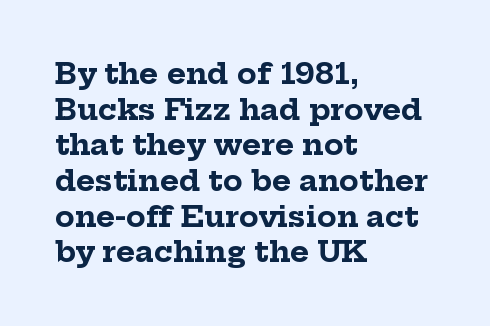
The image shows 29 px bold serif type, upright; set left-aligned, line spacing 1.23x, normal letter spacing, not underlined; low stroke contrast and a medium x-height.
